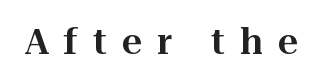
Q: Is the text italic (slanted)? A: No, it is upright.
Q: Is the typeface a serif or a sans-serif typeface? A: Serif.
Q: Is the text underlined? A: No.
Q: Is the spacing between letters normal or unusually wide? A: Unusually wide.
Q: Width (condensed, normal, or wide)? A: Normal.
Q: Stroke contrast? A: High.
Q: x-height? A: Medium.
Q: Monospaced? A: No.
